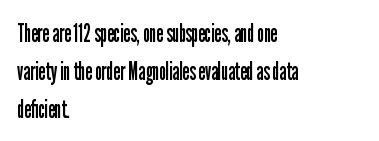
{"italic": "no", "bold": "no", "underline": "no", "align": "left", "line_spacing": "normal", "line_spacing_ratio": 1.52, "letter_spacing": "normal", "letter_spacing_em": 0.0, "glyph_px": 25}
